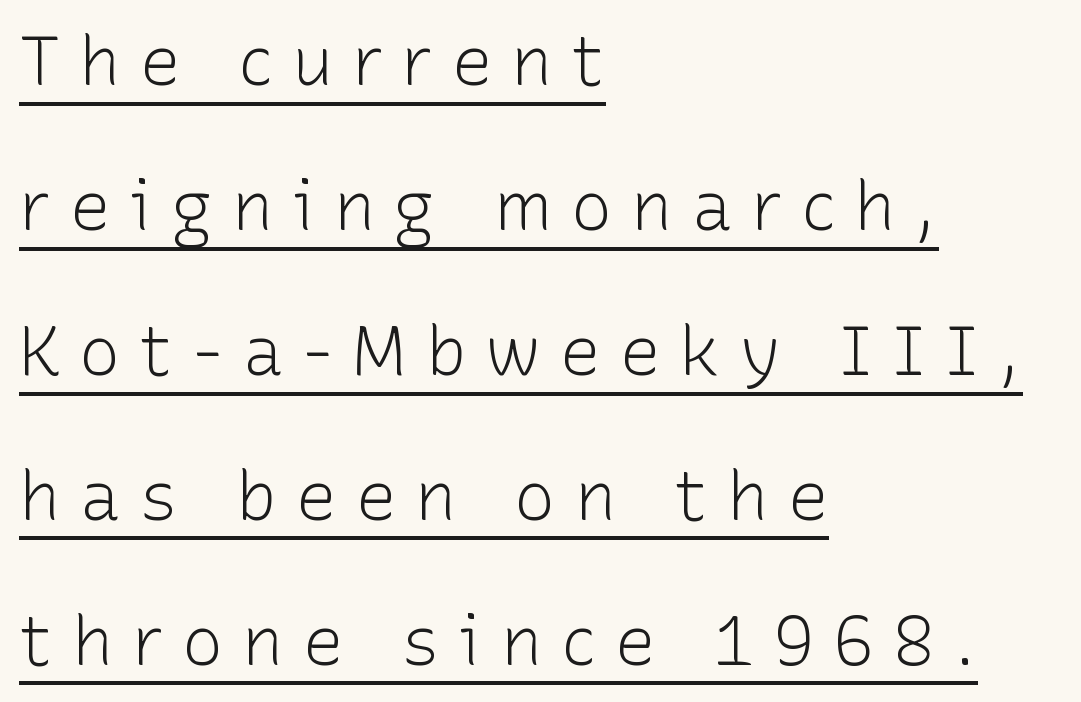
{"serif": "no", "italic": "no", "bold": "no", "weight": "light", "width": "normal", "stroke_contrast": "low", "x_height": "medium", "monospaced": "no", "underline": "yes", "align": "left", "line_spacing": "loose", "line_spacing_ratio": 2.1, "letter_spacing": "wide", "letter_spacing_em": 0.27, "glyph_px": 69}
